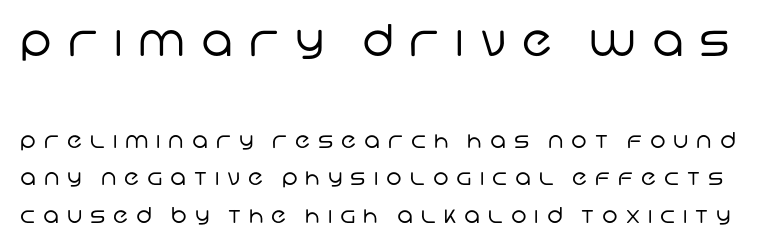
Q: Is the text bold? A: No.
Q: Is the typeface a serif or a sans-serif typeface? A: Sans-serif.
Q: Is the text underlined? A: No.
Q: Is the spacing between letters normal or unusually wide? A: Unusually wide.
Q: Is the spacing between lines tight, normal or loose? A: Normal.
Q: Which block of text is set in a larger size, the first (top) or the second (bottom)? A: The first (top) one.
Q: Width (condensed, normal, or wide)? A: Normal.
Q: Stroke contrast? A: Low.
Q: x-height? A: Large.
Q: Monospaced? A: No.
